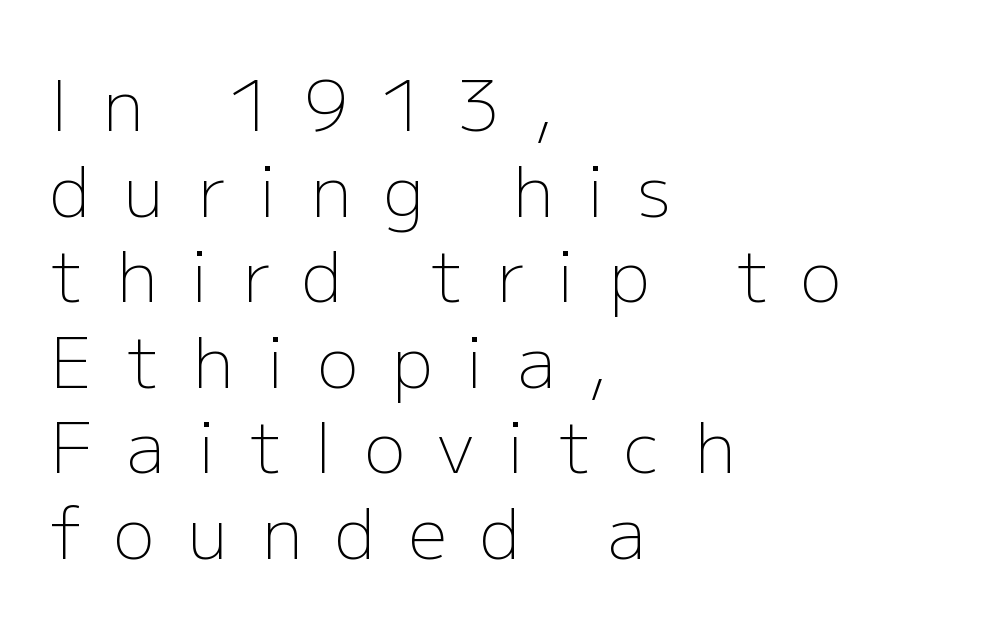
{"serif": "no", "italic": "no", "bold": "no", "weight": "light", "width": "normal", "stroke_contrast": "low", "x_height": "medium", "monospaced": "no", "underline": "no", "align": "left", "line_spacing_ratio": 1.24, "letter_spacing": "wide", "letter_spacing_em": 0.48, "glyph_px": 69}
